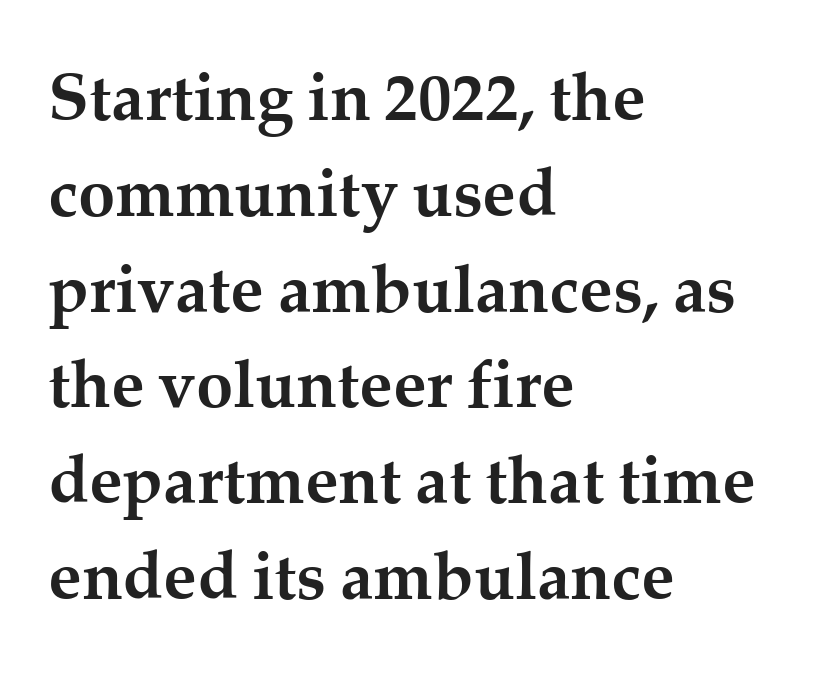
Q: Is the text bold? A: Yes.
Q: Is the text italic (slanted)? A: No, it is upright.
Q: Is the typeface a serif or a sans-serif typeface? A: Serif.
Q: Is the text underlined? A: No.
Q: How is the paragraph aligned? A: Left-aligned.
Q: Is the spacing between letters normal or unusually wide? A: Normal.
Q: Is the spacing between lines tight, normal or loose? A: Normal.
Q: Width (condensed, normal, or wide)? A: Normal.
Q: Stroke contrast? A: Medium.
Q: x-height? A: Medium.
Q: Monospaced? A: No.
